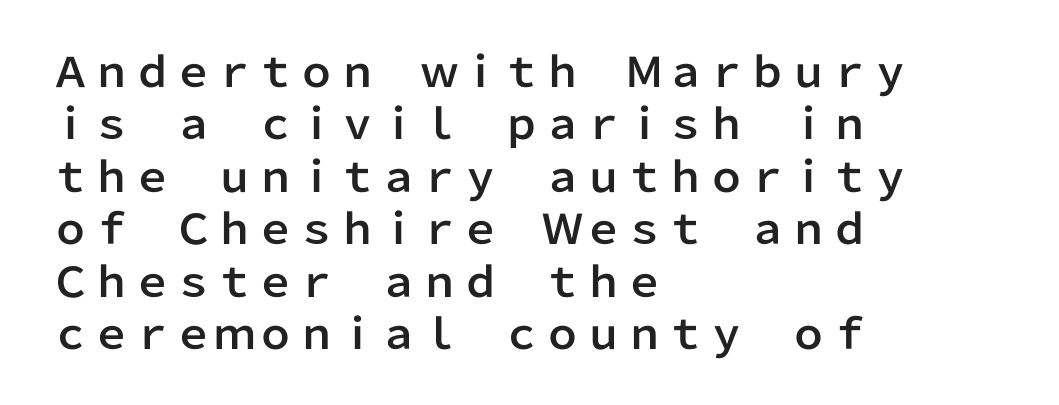
The image shows 41 px sans-serif type, upright; set left-aligned, normal line spacing (1.28x), normal letter spacing, not underlined; low stroke contrast and a medium x-height.
